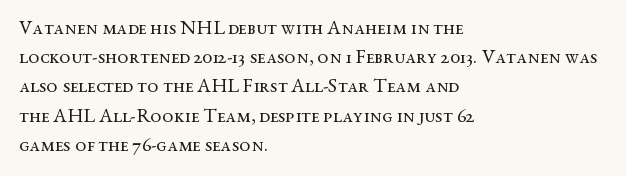
{"italic": "no", "bold": "no", "underline": "no", "align": "left", "line_spacing": "normal", "line_spacing_ratio": 1.46, "letter_spacing": "normal", "letter_spacing_em": 0.0, "glyph_px": 20}
